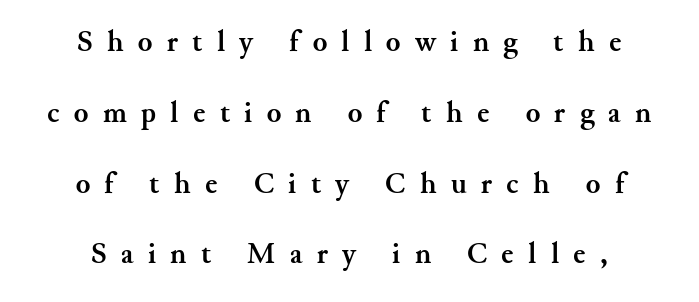
This sample uses an upright cut, with every glyph sitting square on the baseline. The letterforms stand isolated, each surrounded by extra space. Stroke terminals: seriffed. Leading: increased. The passage shown is not underscored anywhere.
